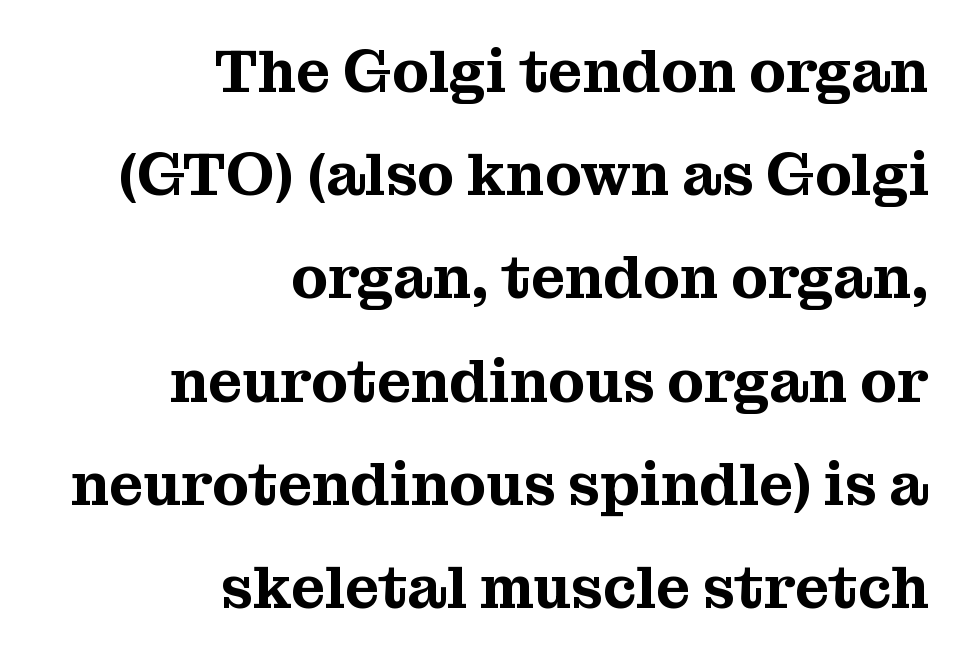
The image shows 60 px serif type, upright; set right-aligned, line spacing 1.72x, normal letter spacing, not underlined; medium stroke contrast and a medium x-height.
